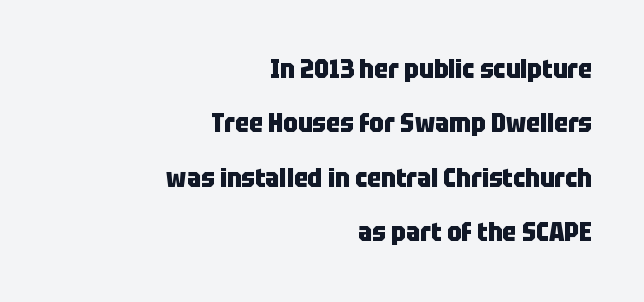
The image shows 26 px bold type, upright; set right-aligned, loose line spacing (2.09x), normal letter spacing, not underlined.
